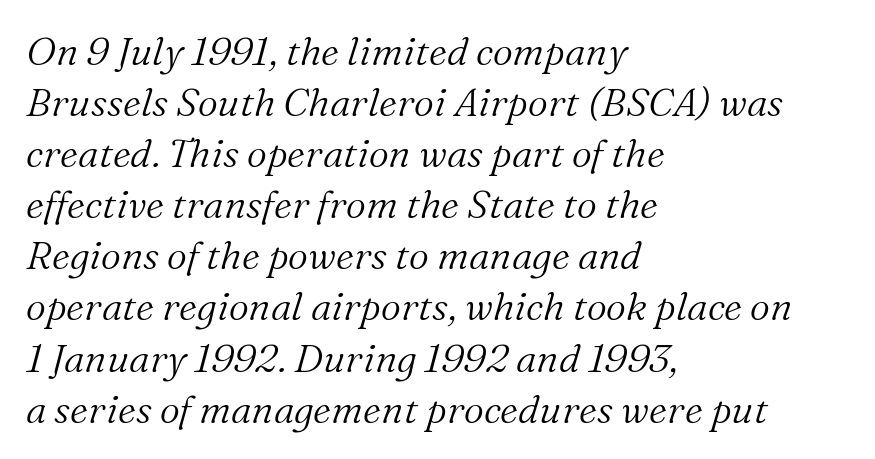
The image shows 39 px light serif type, italic (leaning right); set left-aligned, normal line spacing (1.31x), normal letter spacing, not underlined; medium stroke contrast and a medium x-height.
